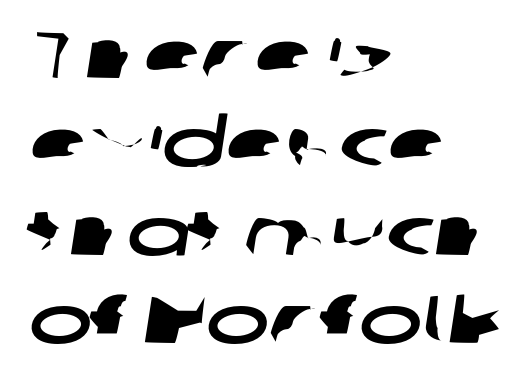
A typesetter would call this leading conventional body-copy spacing. Nobody drew a line under any word here. Spacing between characters is what you'd get straight out of the box. Grotesque or geometric, the face here clearly has no serifs. Does the copy run flush right? No — it runs flush left.
